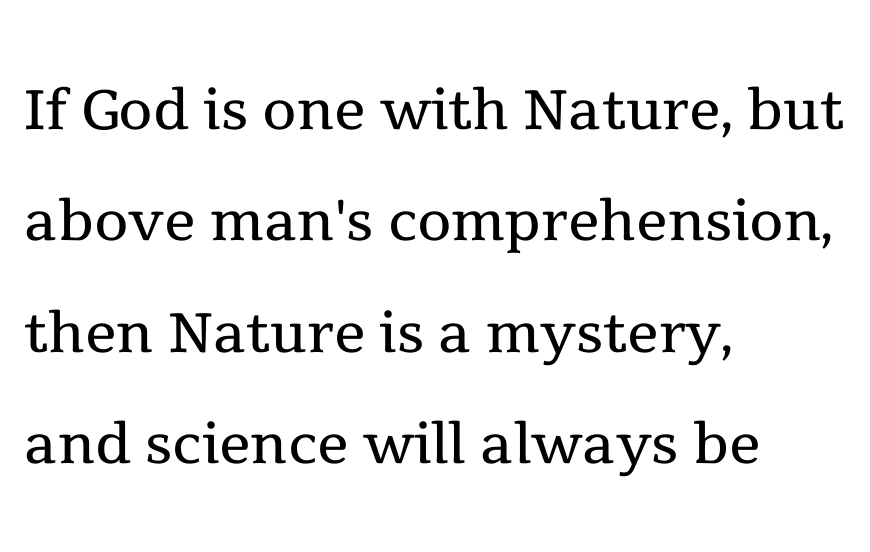
Does the copy run flush right? No — it runs flush left. Compared with typical body copy, the letter spacing here is the same. The face used here is proportionally spaced, like ordinary book or web type. Glance below the letters and you will spot only blank space.
